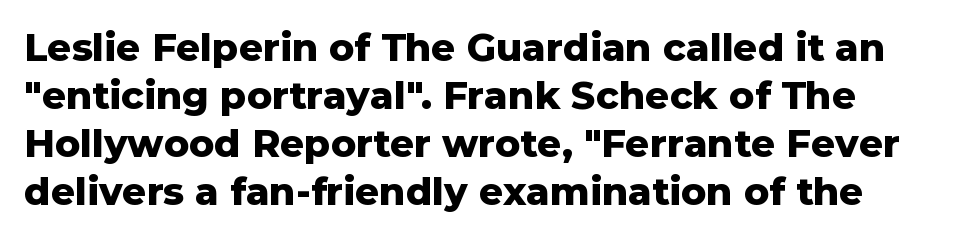
The strokes are fattened all the way to bold. Descender tails drop into unmarked territory. How are the letters spaced? Ordinarily, with no added tracking. Italic? Not at all — the glyphs are vertical. Students, observe: this is what conventionally led text looks like.
